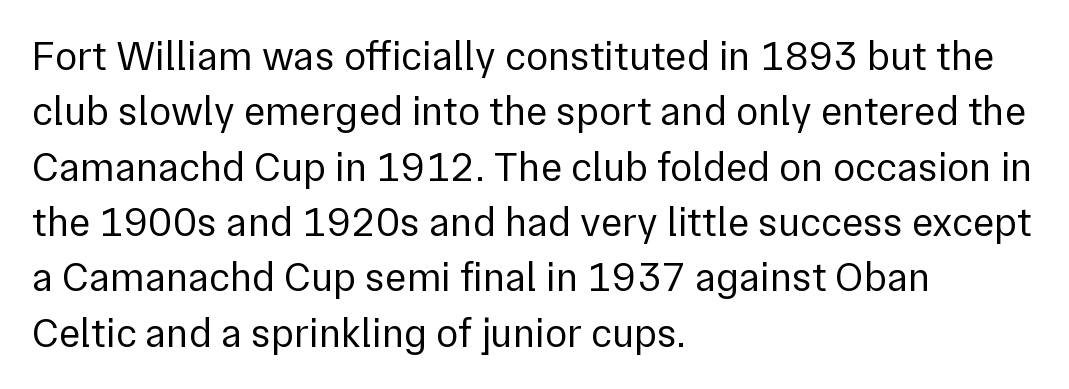
Q: Is the text bold? A: No.
Q: Is the text italic (slanted)? A: No, it is upright.
Q: Is the typeface a serif or a sans-serif typeface? A: Sans-serif.
Q: Is the text underlined? A: No.
Q: How is the paragraph aligned? A: Left-aligned.
Q: Is the spacing between letters normal or unusually wide? A: Normal.
Q: Is the spacing between lines tight, normal or loose? A: Normal.
Q: Width (condensed, normal, or wide)? A: Normal.
Q: Stroke contrast? A: Low.
Q: x-height? A: Medium.
Q: Monospaced? A: No.
